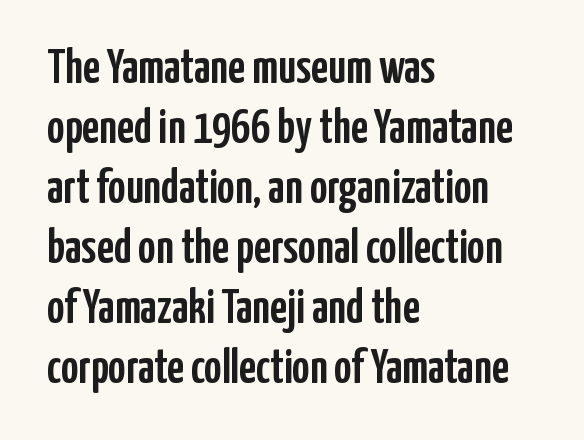
The image shows 48 px condensed sans-serif type, upright; set left-aligned, normal line spacing (1.25x), normal letter spacing, not underlined; low stroke contrast and a medium x-height.
